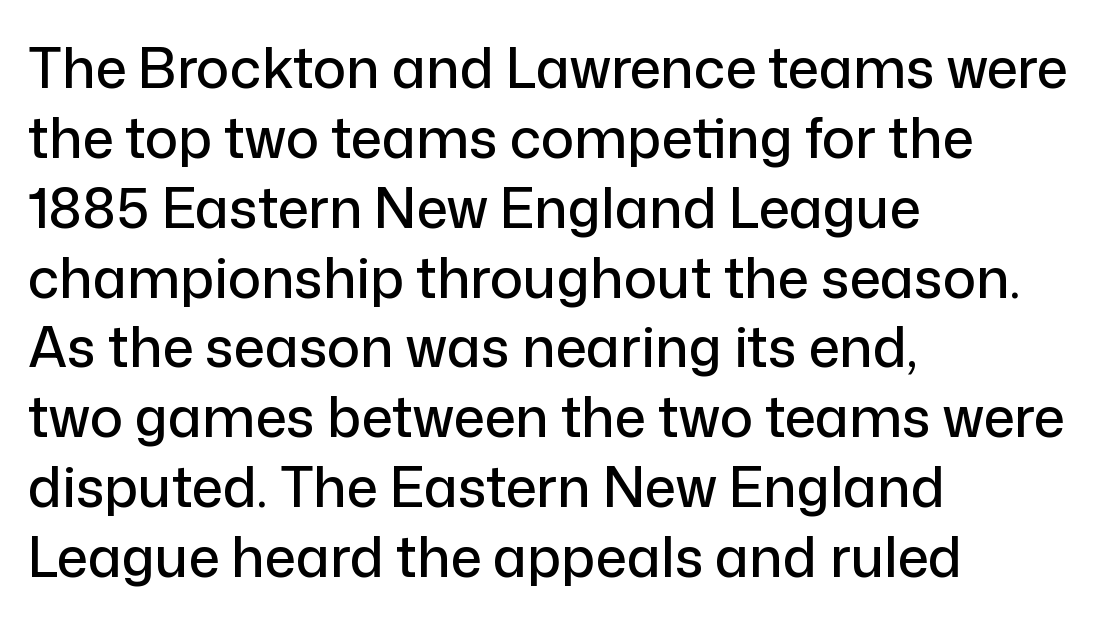
{"serif": "no", "italic": "no", "width": "normal", "stroke_contrast": "low", "x_height": "medium", "monospaced": "no", "underline": "no", "align": "left", "line_spacing": "normal", "line_spacing_ratio": 1.27, "letter_spacing": "normal", "letter_spacing_em": 0.0, "glyph_px": 55}
